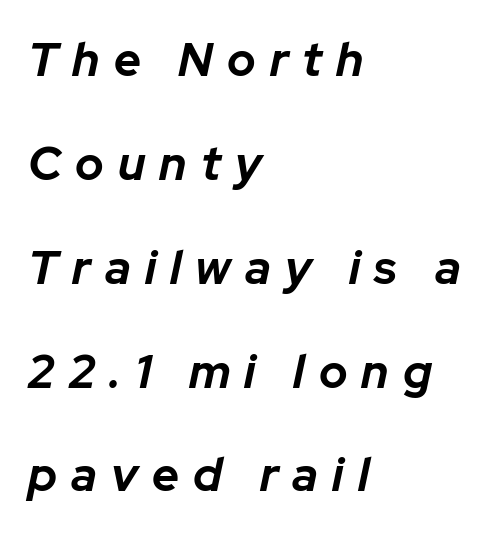
Q: Is the text bold? A: Yes.
Q: Is the text italic (slanted)? A: Yes, it leans right by about 12 degrees.
Q: Is the text underlined? A: No.
Q: How is the paragraph aligned? A: Left-aligned.
Q: Is the spacing between letters normal or unusually wide? A: Unusually wide.
Q: Is the spacing between lines tight, normal or loose? A: Loose.
Q: Width (condensed, normal, or wide)? A: Normal.
Q: Stroke contrast? A: Low.
Q: x-height? A: Medium.
Q: Monospaced? A: No.
